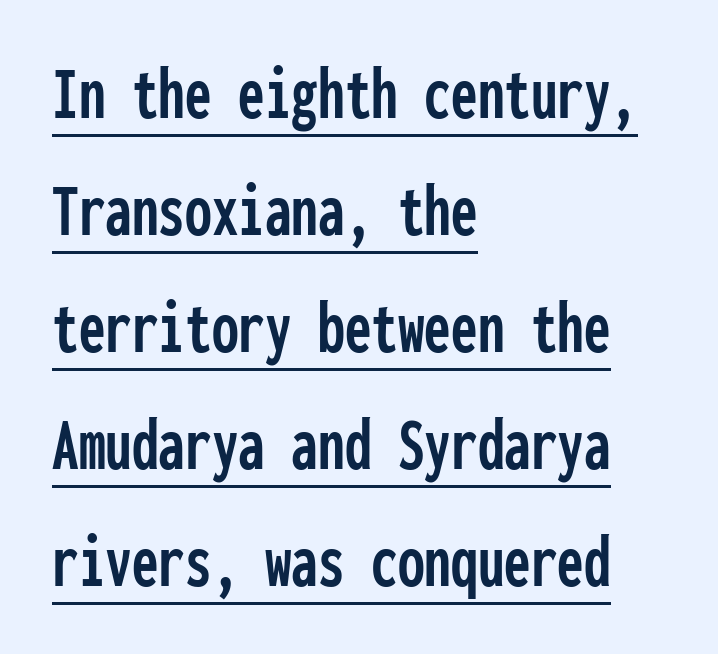
{"serif": "no", "italic": "no", "width": "condensed", "stroke_contrast": "low", "x_height": "medium", "monospaced": "yes", "underline": "yes", "align": "left", "line_spacing": "normal", "line_spacing_ratio": 1.54, "letter_spacing": "normal", "letter_spacing_em": 0.0, "glyph_px": 76}
